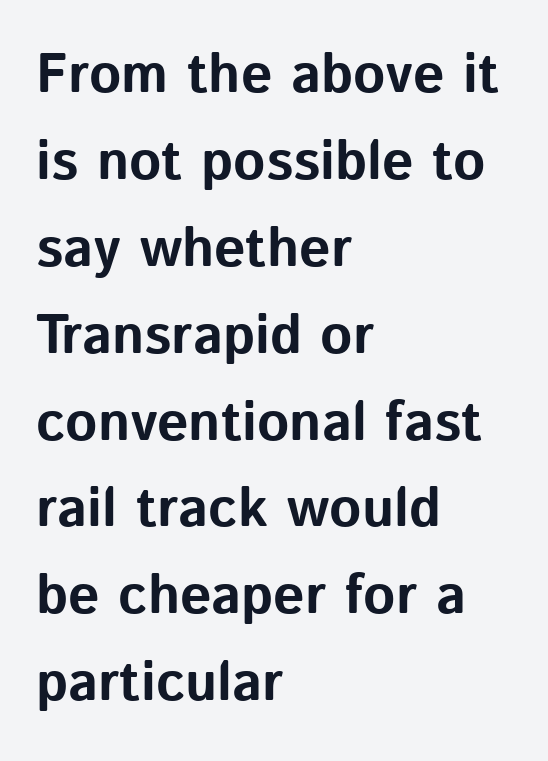
The image shows 55 px bold sans-serif type, upright; set left-aligned, normal line spacing (1.58x), normal letter spacing, not underlined; low stroke contrast and a medium x-height.
